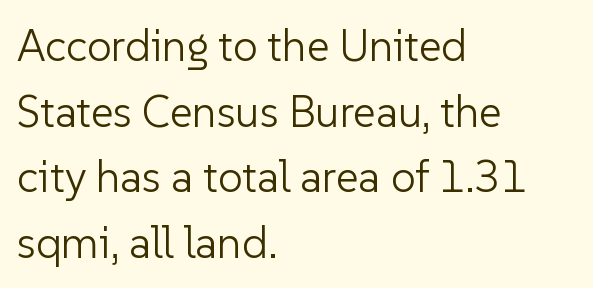
Q: Is the text bold? A: No.
Q: Is the text italic (slanted)? A: No, it is upright.
Q: Is the typeface a serif or a sans-serif typeface? A: Sans-serif.
Q: Is the text underlined? A: No.
Q: How is the paragraph aligned? A: Left-aligned.
Q: Is the spacing between letters normal or unusually wide? A: Normal.
Q: Is the spacing between lines tight, normal or loose? A: Normal.
Q: Width (condensed, normal, or wide)? A: Normal.
Q: Stroke contrast? A: Low.
Q: x-height? A: Medium.
Q: Monospaced? A: No.
